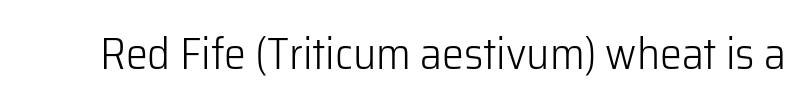
The passage shown is typed in a proportional face where columns would drift. In terms of letterform style, serifs are entirely absent. Decoration check: the copy has no underline. This is not heavy type; no bold has been used.
